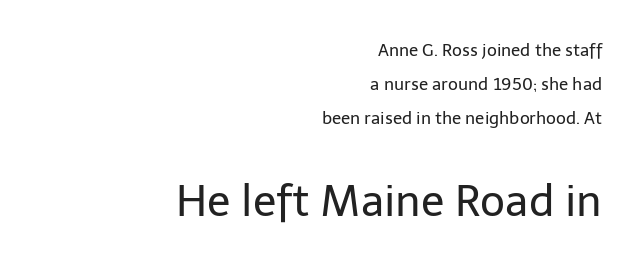
The image shows 43 px regular-weight sans-serif type, upright; set right-aligned, loose line spacing (2.0x), normal letter spacing, not underlined; the second (bottom) block is 2.53x larger; low stroke contrast and a medium x-height.
